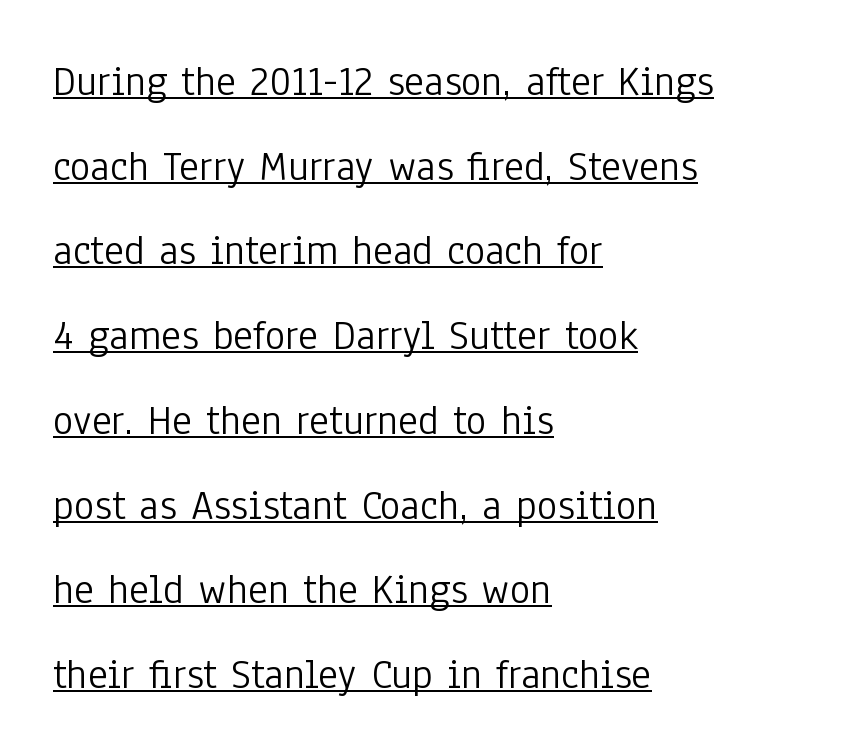
Q: Is the text bold? A: No.
Q: Is the text italic (slanted)? A: No, it is upright.
Q: Is the typeface a serif or a sans-serif typeface? A: Sans-serif.
Q: Is the text underlined? A: Yes.
Q: How is the paragraph aligned? A: Left-aligned.
Q: Is the spacing between letters normal or unusually wide? A: Normal.
Q: Is the spacing between lines tight, normal or loose? A: Loose.
Q: Width (condensed, normal, or wide)? A: Condensed.
Q: Stroke contrast? A: Low.
Q: x-height? A: Medium.
Q: Monospaced? A: No.
